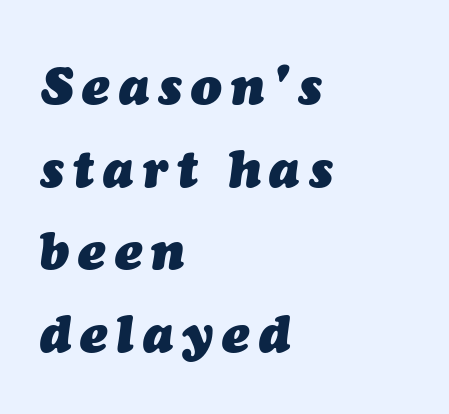
Q: Is the text bold? A: Yes.
Q: Is the text italic (slanted)? A: Yes, it leans right by about 7 degrees.
Q: Is the text underlined? A: No.
Q: How is the paragraph aligned? A: Left-aligned.
Q: Is the spacing between lines tight, normal or loose? A: Normal.
Q: Width (condensed, normal, or wide)? A: Normal.
Q: Stroke contrast? A: Medium.
Q: x-height? A: Medium.
Q: Monospaced? A: No.
